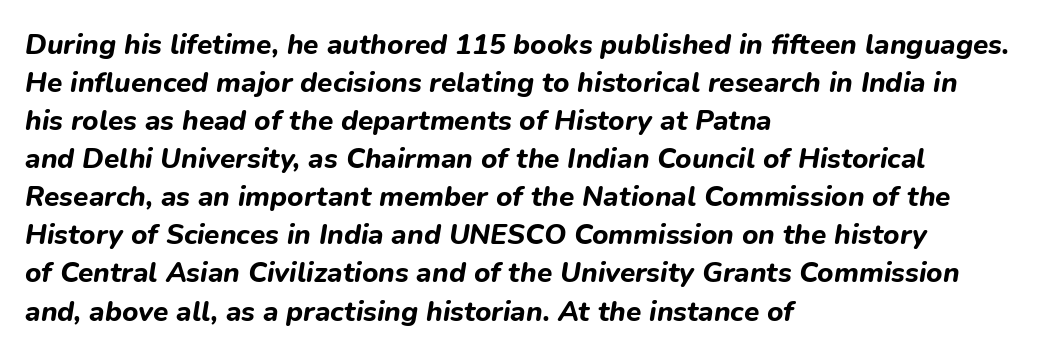
Q: Is the text bold? A: Yes.
Q: Is the text italic (slanted)? A: Yes, it leans right by about 9 degrees.
Q: Is the text underlined? A: No.
Q: How is the paragraph aligned? A: Left-aligned.
Q: Is the spacing between letters normal or unusually wide? A: Normal.
Q: Is the spacing between lines tight, normal or loose? A: Normal.
Q: Width (condensed, normal, or wide)? A: Normal.
Q: Stroke contrast? A: Low.
Q: x-height? A: Medium.
Q: Monospaced? A: No.
